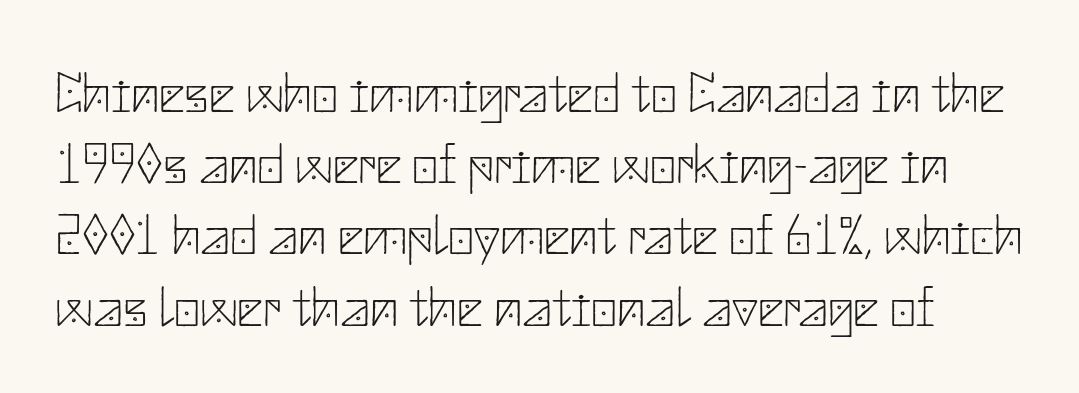
Q: Is the text bold? A: No.
Q: Is the text italic (slanted)? A: No, it is upright.
Q: Is the typeface a serif or a sans-serif typeface? A: Sans-serif.
Q: Is the text underlined? A: No.
Q: Is the spacing between letters normal or unusually wide? A: Normal.
Q: Is the spacing between lines tight, normal or loose? A: Normal.
Q: Width (condensed, normal, or wide)? A: Normal.
Q: Stroke contrast? A: Low.
Q: x-height? A: Small.
